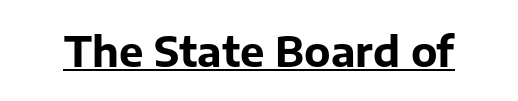
Q: Is the text bold? A: Yes.
Q: Is the text italic (slanted)? A: No, it is upright.
Q: Is the typeface a serif or a sans-serif typeface? A: Sans-serif.
Q: Is the text underlined? A: Yes.
Q: Is the spacing between letters normal or unusually wide? A: Normal.
Q: Width (condensed, normal, or wide)? A: Normal.
Q: Stroke contrast? A: Low.
Q: x-height? A: Medium.
Q: Monospaced? A: No.
